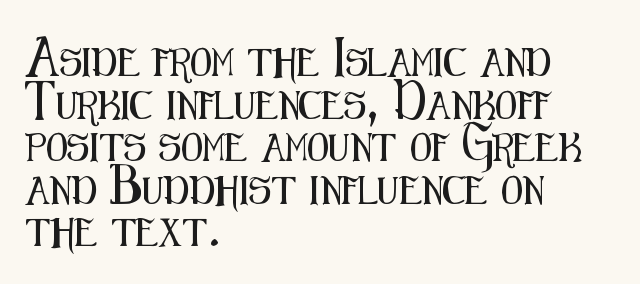
The image shows 28 px condensed type, upright; set left-aligned, normal line spacing (1.52x), normal letter spacing, not underlined; medium stroke contrast and a medium x-height.
